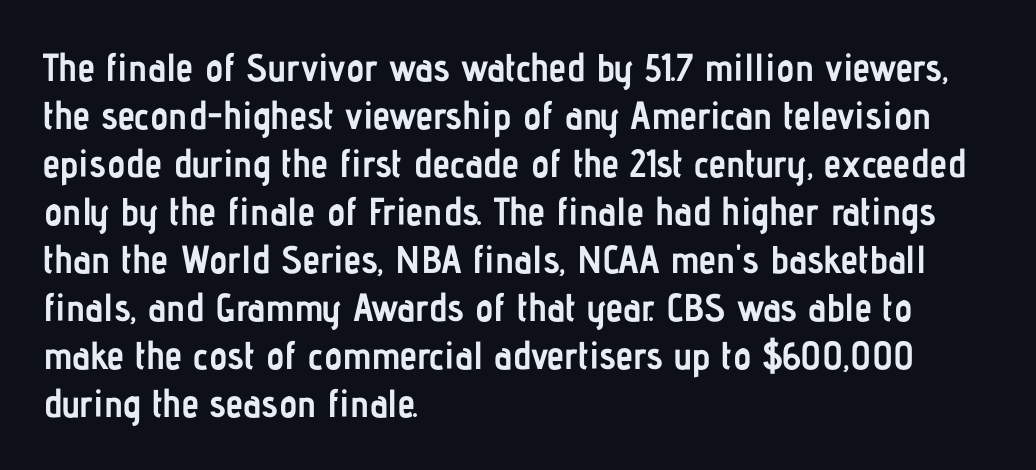
Set as a true bold cut, around the 700 mark. What stands out about the letter spacing? Nothing — it is the standard amount. Do the characters align in a grid? No, the font is proportional. The specimen reads as upright at a glance. No feet cap the strokes, marking this as sans-serif type. The lines are quadded left.
